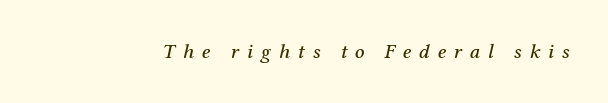
The image shows 21 px text type, italic (leaning right); set unusually wide letter spacing (+0.37 em), not underlined.
